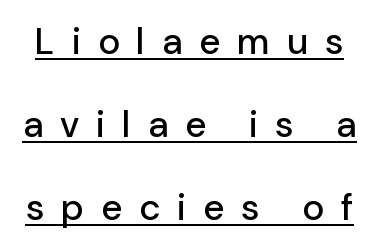
{"serif": "no", "italic": "no", "width": "normal", "stroke_contrast": "low", "x_height": "medium", "monospaced": "no", "underline": "yes", "line_spacing": "loose", "line_spacing_ratio": 2.24, "letter_spacing": "wide", "letter_spacing_em": 0.46, "glyph_px": 37}
